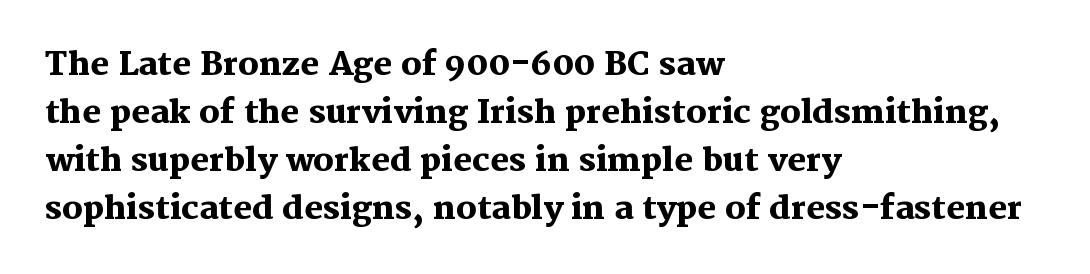
Q: Is the text bold? A: Yes.
Q: Is the text italic (slanted)? A: No, it is upright.
Q: Is the typeface a serif or a sans-serif typeface? A: Serif.
Q: Is the text underlined? A: No.
Q: How is the paragraph aligned? A: Left-aligned.
Q: Is the spacing between letters normal or unusually wide? A: Normal.
Q: Is the spacing between lines tight, normal or loose? A: Normal.
Q: Width (condensed, normal, or wide)? A: Normal.
Q: Stroke contrast? A: Medium.
Q: x-height? A: Medium.
Q: Monospaced? A: No.
